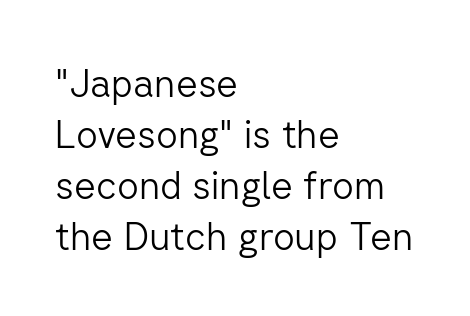
This rendering features lettering with no underline. A typesetter would call this proportional, since set widths differ per character. Check where the strokes stop: nothing finishes them off — pure sans. Typeset ragged right — the left edge is the straight one. In terms of leading, this rendering sits right in the middle. The strokes are not fattened; the text isn't bold.
